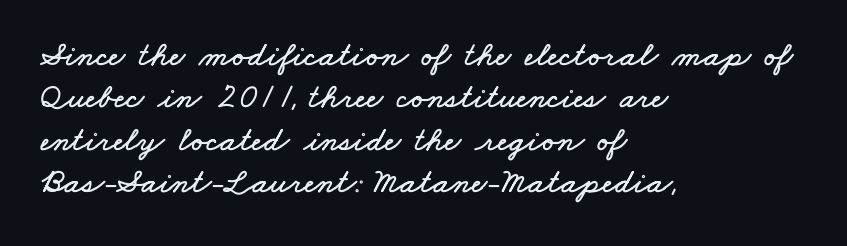
Quick note: underline off. You could not count columns in this text — the font is proportionally spaced. What stands out about the letter spacing? Nothing — it is the standard amount. Leftover space on each line is placed entirely after the last word.
